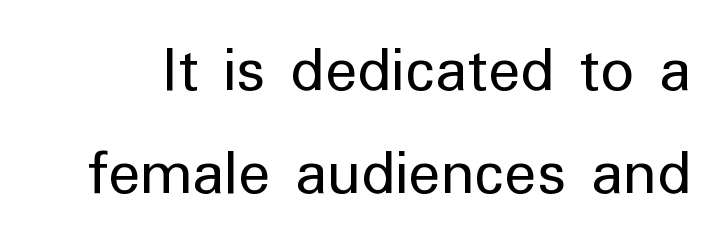
Compared with a typical body face, this is equally light or lighter still. A typesetter would call this leading conventional body-copy spacing. The passage shown is not underscored anywhere. The lettering holds an erect, upright posture throughout.
